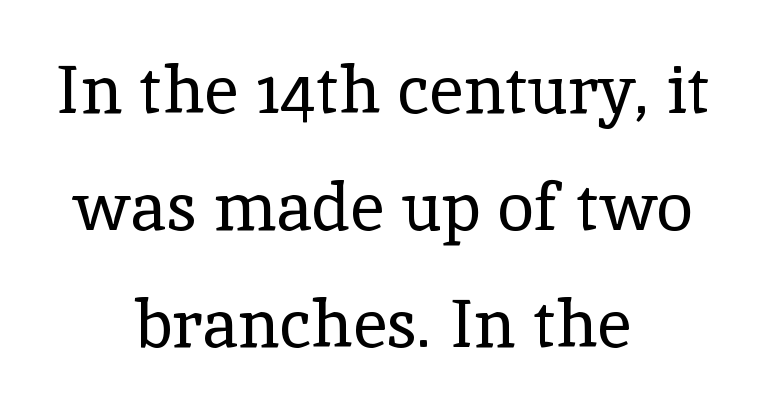
Q: Is the text bold? A: No.
Q: Is the text italic (slanted)? A: No, it is upright.
Q: Is the typeface a serif or a sans-serif typeface? A: Serif.
Q: Is the text underlined? A: No.
Q: How is the paragraph aligned? A: Centered.
Q: Is the spacing between letters normal or unusually wide? A: Normal.
Q: Width (condensed, normal, or wide)? A: Normal.
Q: x-height? A: Medium.
Q: Monospaced? A: No.
